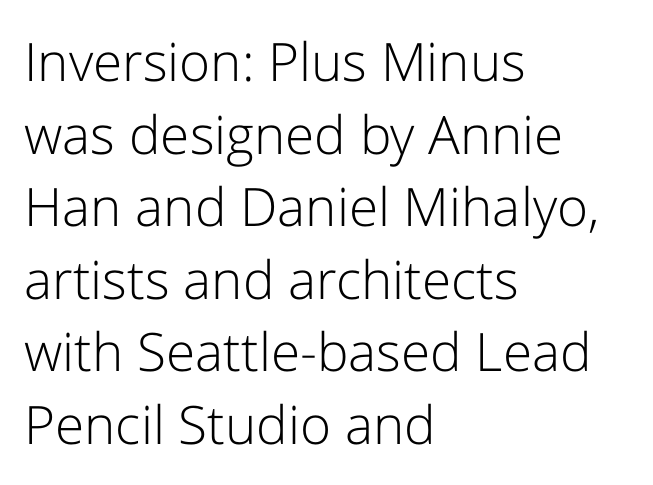
The letters carry no serifs — their stems end cleanly without finishing strokes. This is roman type, the default non-slanted kind. Beneath every word, the page is bare. These lines are rendered in a variable-pitch font. Unbolded letterforms with no extra heft. The gaps between neighbouring characters are ordinary and unremarkable.
